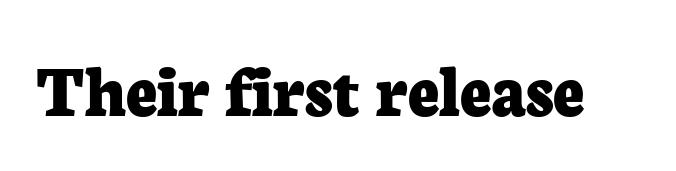
Q: Is the text bold? A: Yes.
Q: Is the text italic (slanted)? A: No, it is upright.
Q: Is the typeface a serif or a sans-serif typeface? A: Serif.
Q: Is the text underlined? A: No.
Q: Is the spacing between letters normal or unusually wide? A: Normal.
Q: Width (condensed, normal, or wide)? A: Normal.
Q: Stroke contrast? A: Low.
Q: x-height? A: Medium.
Q: Monospaced? A: No.
